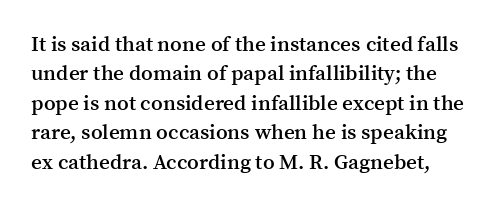
These lines sit exactly where default settings would place them. This is roman type, the default non-slanted kind. Tracking here is standard; glyphs follow each other at the usual distance. Moderately thickened strokes mark this as semibold type. Anything drawn beneath the words? Only blank space.
